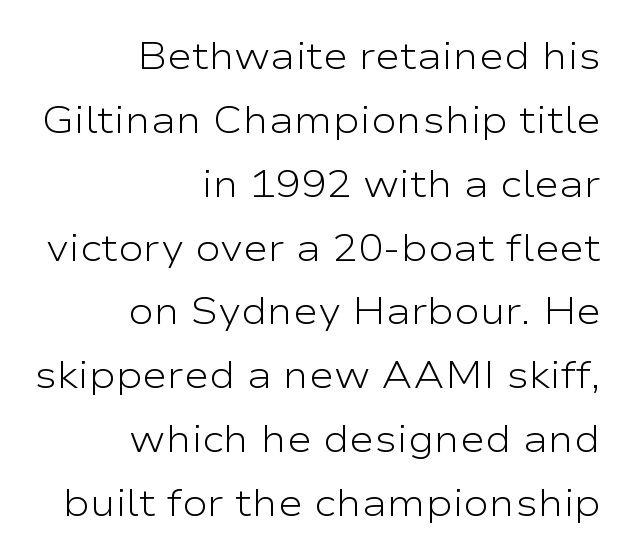
Style check: upright. Line ends are locked; line starts wander. The space between consecutive lines is moderate. Honestly, there is no underline to notice here at all.
